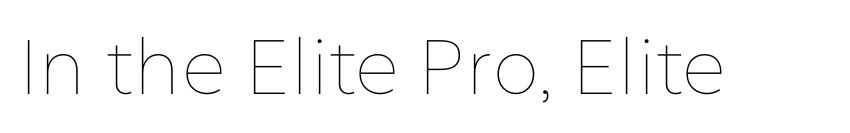
Q: Is the text bold? A: No.
Q: Is the text italic (slanted)? A: No, it is upright.
Q: Is the text underlined? A: No.
Q: Is the spacing between letters normal or unusually wide? A: Normal.
Q: Width (condensed, normal, or wide)? A: Normal.
Q: Stroke contrast? A: Low.
Q: x-height? A: Medium.
Q: Monospaced? A: No.
